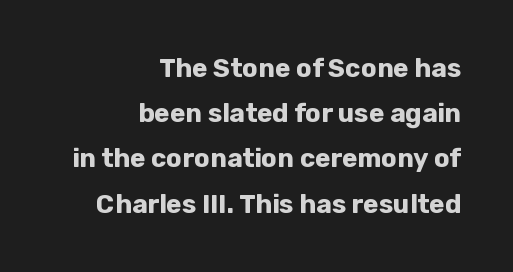
The image shows 26 px bold type, upright; set right-aligned, line spacing 1.74x, normal letter spacing, not underlined.
